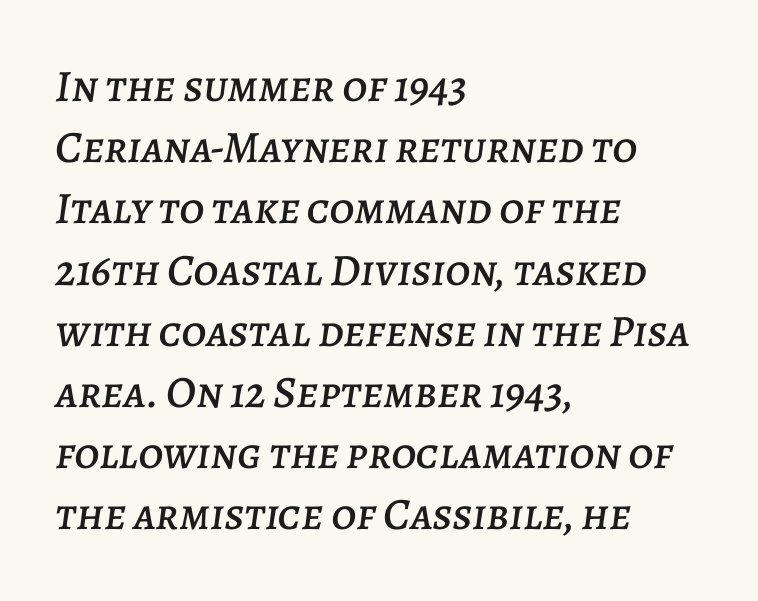
Q: Is the text italic (slanted)? A: Yes, it leans right by about 7 degrees.
Q: Is the text underlined? A: No.
Q: How is the paragraph aligned? A: Left-aligned.
Q: Is the spacing between letters normal or unusually wide? A: Normal.
Q: Is the spacing between lines tight, normal or loose? A: Normal.
Q: Width (condensed, normal, or wide)? A: Normal.
Q: Stroke contrast? A: Low.
Q: x-height? A: Large.
Q: Monospaced? A: No.
